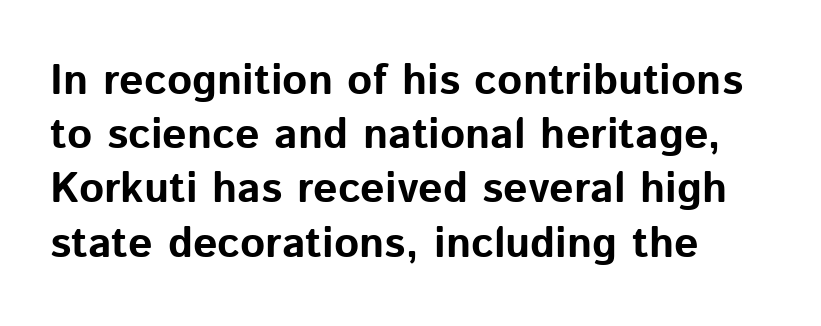
{"serif": "no", "italic": "no", "bold": "yes", "weight": "bold", "width": "normal", "stroke_contrast": "low", "x_height": "medium", "monospaced": "no", "underline": "no", "align": "left", "line_spacing": "normal", "line_spacing_ratio": 1.26, "letter_spacing": "normal", "letter_spacing_em": 0.0, "glyph_px": 43}
